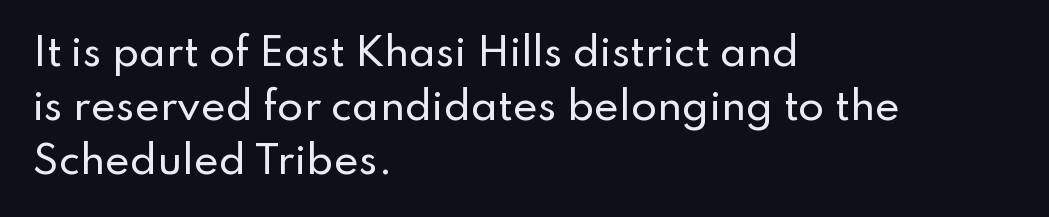
Reading down the block, your eye returns to a fixed left position each line. Ascenders rise straight up at ninety degrees. Only glyphs here, with clear space below each row. This sample uses a sans-serif face.
